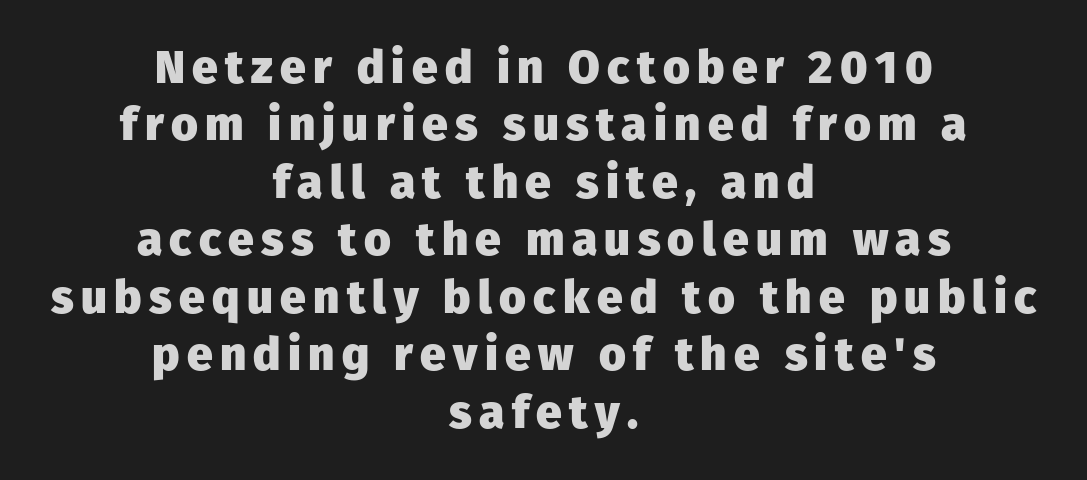
Serif or sans? Sans — the stroke terminals are bare. In CSS terms this would be text-align: center. Posture: straight, roman, zero tilt. The space directly below the letters is spotless.
